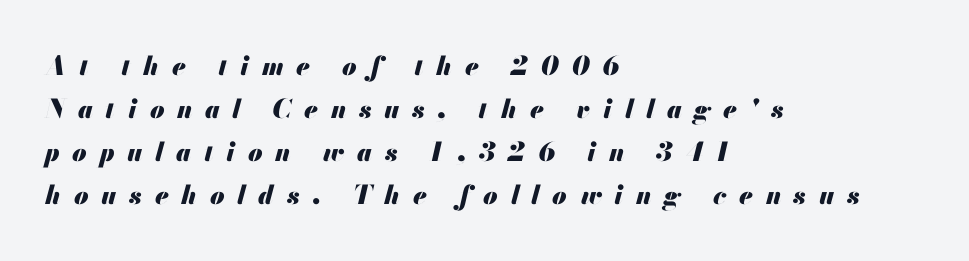
The image shows 26 px bold type, italic (leaning right); set left-aligned, normal line spacing (1.66x), unusually wide letter spacing (+0.49 em), not underlined.
